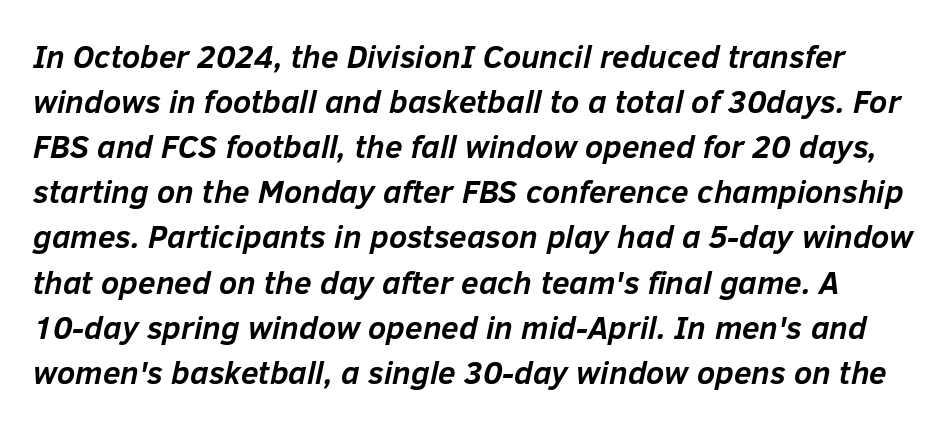
Q: Is the text bold? A: Yes.
Q: Is the text italic (slanted)? A: Yes, it leans right by about 12 degrees.
Q: Is the text underlined? A: No.
Q: Is the spacing between letters normal or unusually wide? A: Normal.
Q: Is the spacing between lines tight, normal or loose? A: Normal.
Q: Width (condensed, normal, or wide)? A: Normal.
Q: Stroke contrast? A: Low.
Q: x-height? A: Medium.
Q: Monospaced? A: No.
